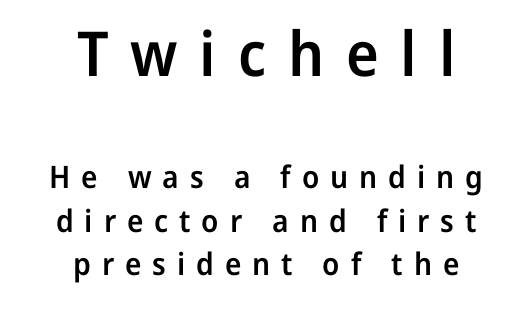
Only glyphs here, with clear space below each row. Unlike italic type, these characters show no tilt at all. Block one is the big one; block two sits smaller underneath. A bit beefed up — I'd call it semibold rather than bold. Nothing sits at the stroke ends, so this counts as sans-serif.
